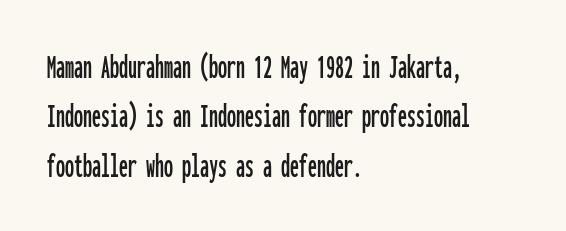
{"serif": "no", "italic": "no", "width": "condensed", "stroke_contrast": "low", "x_height": "medium", "monospaced": "yes", "underline": "no", "align": "left", "line_spacing": "normal", "line_spacing_ratio": 1.37, "letter_spacing": "normal", "letter_spacing_em": 0.0, "glyph_px": 36}
